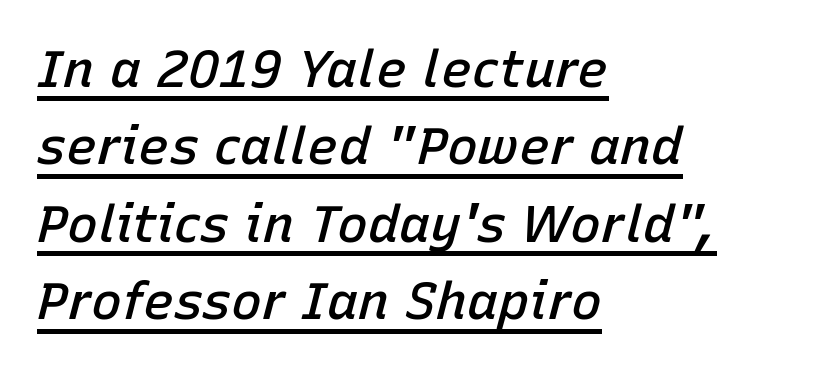
{"italic": "yes", "lean": "right", "slant_degrees": 15, "bold": "semi", "weight": "semibold", "width": "normal", "stroke_contrast": "low", "x_height": "medium", "monospaced": "no", "underline": "yes", "align": "left", "line_spacing": "normal", "line_spacing_ratio": 1.49, "letter_spacing": "normal", "letter_spacing_em": 0.0, "glyph_px": 52}
